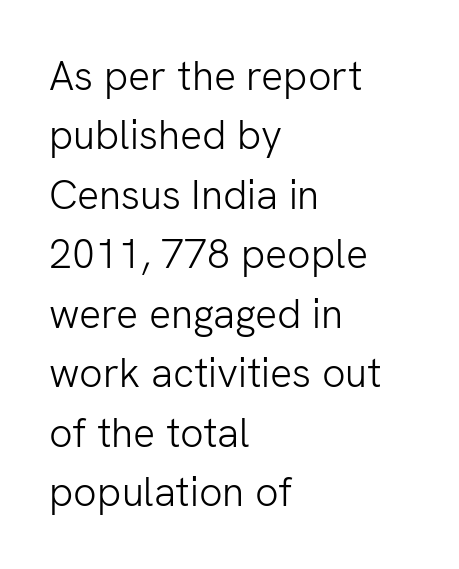
Q: Is the text bold? A: No.
Q: Is the text italic (slanted)? A: No, it is upright.
Q: Is the typeface a serif or a sans-serif typeface? A: Sans-serif.
Q: Is the text underlined? A: No.
Q: How is the paragraph aligned? A: Left-aligned.
Q: Is the spacing between letters normal or unusually wide? A: Normal.
Q: Is the spacing between lines tight, normal or loose? A: Normal.
Q: Width (condensed, normal, or wide)? A: Normal.
Q: Stroke contrast? A: Low.
Q: x-height? A: Medium.
Q: Monospaced? A: No.
